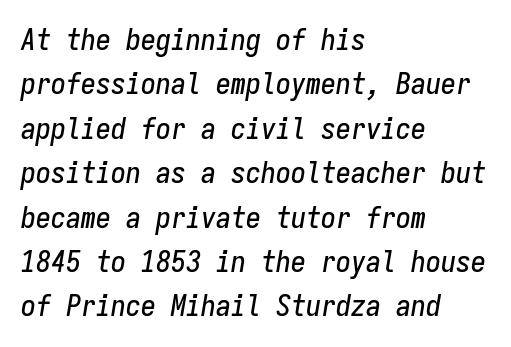
The image shows 30 px condensed type, italic (leaning right), monospaced; set left-aligned, normal line spacing (1.48x), normal letter spacing, not underlined; low stroke contrast and a medium x-height.
